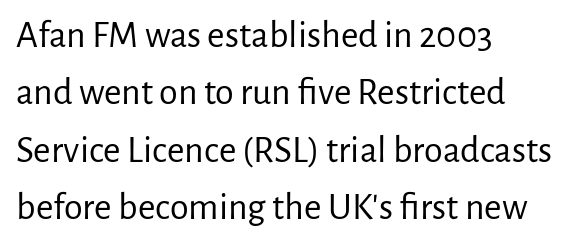
{"serif": "no", "italic": "no", "bold": "no", "weight": "regular", "width": "normal", "stroke_contrast": "low", "x_height": "medium", "monospaced": "no", "underline": "no", "align": "left", "line_spacing": "normal", "line_spacing_ratio": 1.51, "letter_spacing": "normal", "letter_spacing_em": 0.0, "glyph_px": 38}
